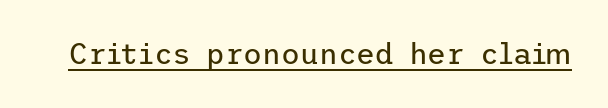
{"serif": "no", "italic": "no", "bold": "no", "weight": "regular", "width": "normal", "stroke_contrast": "low", "x_height": "medium", "underline": "yes", "letter_spacing": "normal", "letter_spacing_em": 0.0, "glyph_px": 29}
